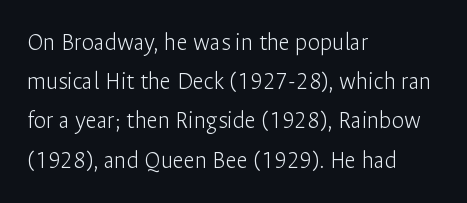
{"italic": "no", "bold": "no", "underline": "no", "align": "left", "line_spacing": "normal", "line_spacing_ratio": 1.57, "letter_spacing": "normal", "letter_spacing_em": 0.0, "glyph_px": 25}
